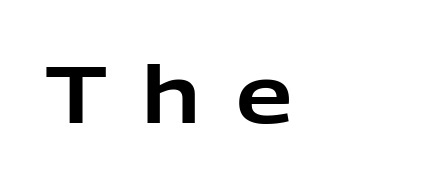
Q: Is the text italic (slanted)? A: No, it is upright.
Q: Is the typeface a serif or a sans-serif typeface? A: Sans-serif.
Q: Is the text underlined? A: No.
Q: How is the paragraph aligned? A: Left-aligned.
Q: Is the spacing between letters normal or unusually wide? A: Unusually wide.
Q: Width (condensed, normal, or wide)? A: Normal.
Q: Stroke contrast? A: Low.
Q: x-height? A: Medium.
Q: Monospaced? A: No.
